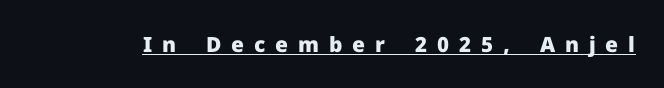
Q: Is the text bold? A: Yes.
Q: Is the text italic (slanted)? A: No, it is upright.
Q: Is the text underlined? A: Yes.
Q: Is the spacing between letters normal or unusually wide? A: Unusually wide.
